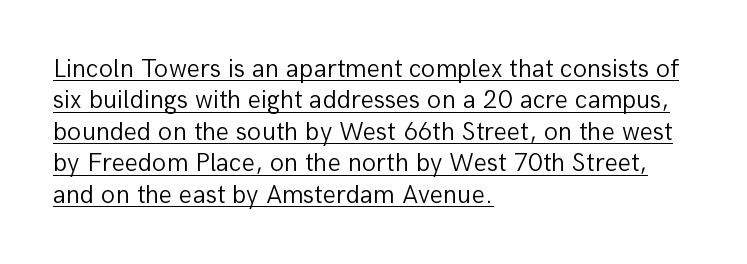
{"italic": "no", "bold": "no", "underline": "yes", "align": "left", "line_spacing_ratio": 1.21, "letter_spacing": "normal", "letter_spacing_em": 0.0, "glyph_px": 26}
